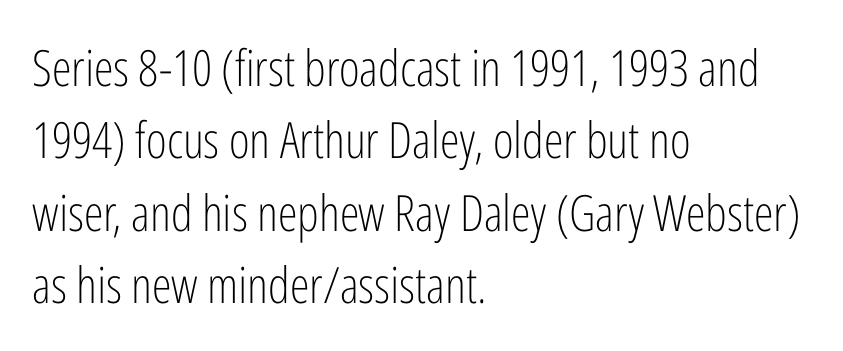
The image shows 50 px light, condensed sans-serif type, upright; set left-aligned, normal line spacing (1.45x), normal letter spacing, not underlined; low stroke contrast and a medium x-height.
